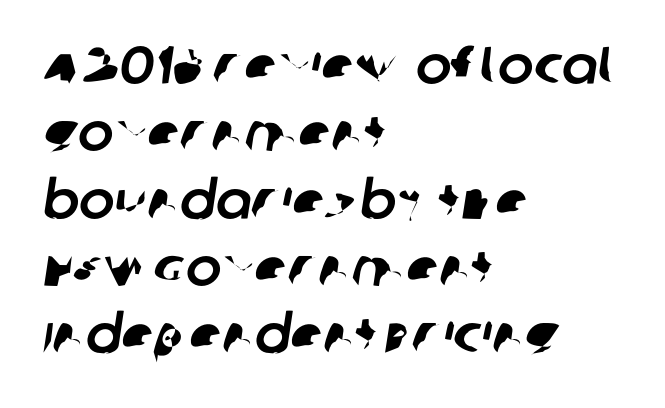
Q: Is the typeface a serif or a sans-serif typeface? A: Sans-serif.
Q: Is the text underlined? A: No.
Q: How is the paragraph aligned? A: Left-aligned.
Q: Is the spacing between letters normal or unusually wide? A: Normal.
Q: Is the spacing between lines tight, normal or loose? A: Normal.
Q: Width (condensed, normal, or wide)? A: Normal.
Q: Stroke contrast? A: Low.
Q: x-height? A: Large.
Q: Monospaced? A: No.
